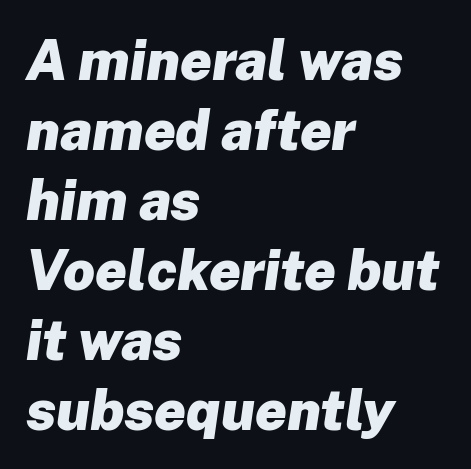
The image shows 56 px heavy type, italic (leaning right); set left-aligned, normal line spacing (1.25x), normal letter spacing, not underlined; low stroke contrast and a medium x-height.
